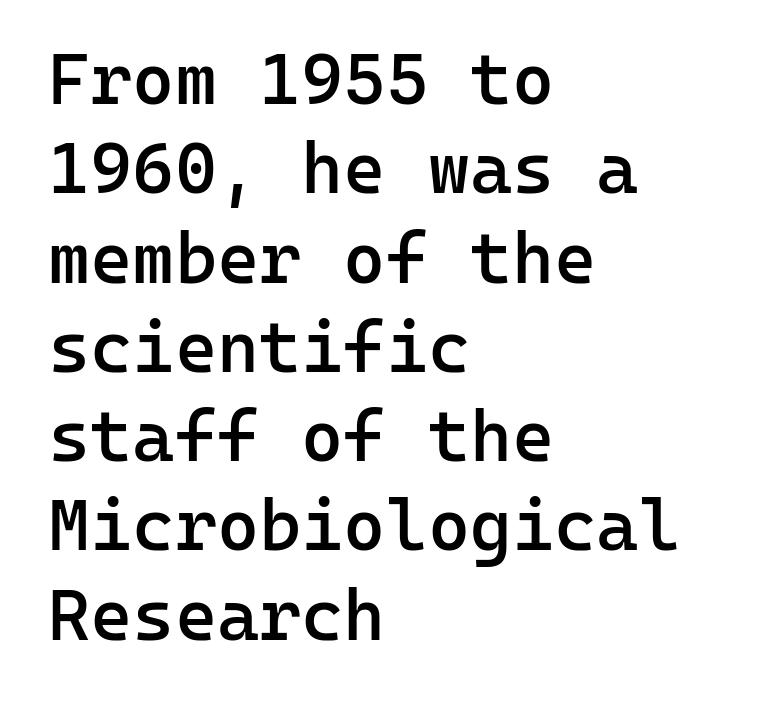
Q: Is the text bold? A: Semi-bold.
Q: Is the text italic (slanted)? A: No, it is upright.
Q: Is the typeface a serif or a sans-serif typeface? A: Sans-serif.
Q: Is the text underlined? A: No.
Q: How is the paragraph aligned? A: Left-aligned.
Q: Is the spacing between letters normal or unusually wide? A: Normal.
Q: Width (condensed, normal, or wide)? A: Normal.
Q: Stroke contrast? A: Low.
Q: x-height? A: Medium.
Q: Monospaced? A: Yes.
